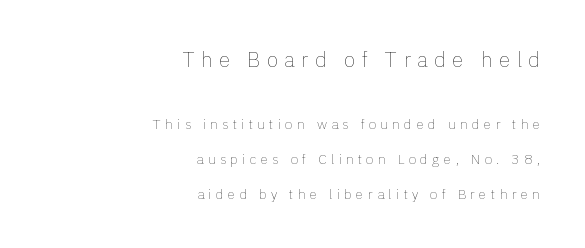
{"italic": "no", "bold": "no", "underline": "no", "align": "right", "line_spacing": "loose", "line_spacing_ratio": 2.49, "letter_spacing": "wide", "letter_spacing_em": 0.3, "larger_block": "first", "size_ratio": 1.5, "glyph_px": 21}
